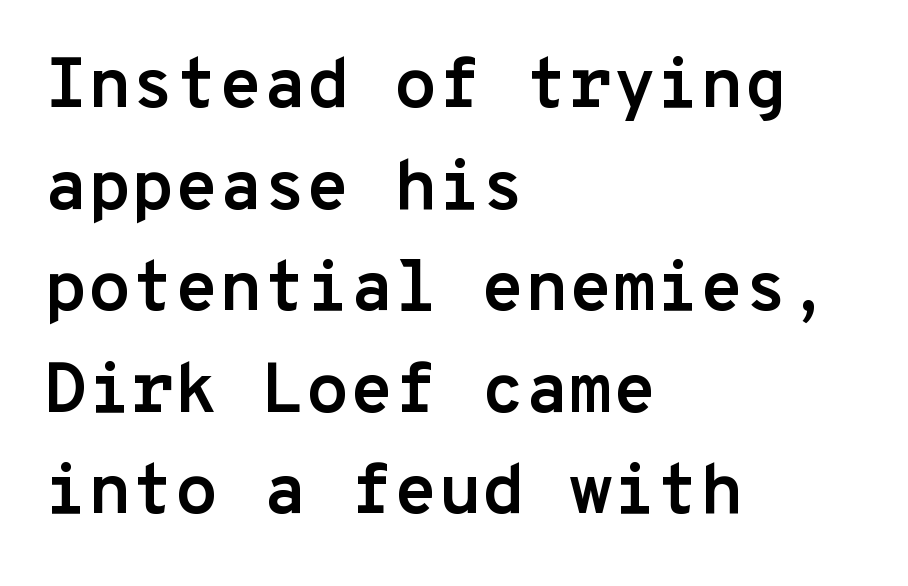
Style check: upright. In terms of weight, the rendering is a true, heavy bold. How are the letters spaced? Ordinarily, with no added tracking. You could count columns in this text — the font is strictly monospaced. How would I describe the line gaps? Plain and ordinary. Underline: absent.
